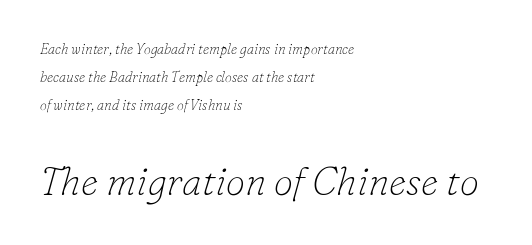
You could not count columns in this text — the font is proportionally spaced. No letter is thick-stroked: the sample isn't bold. The gap between lines stays unmarked. Here the glyphs are tracked normally, forming tight word shapes. Block two is the big one; block one sits smaller above it. The characters display serif detailing at their extremities.
